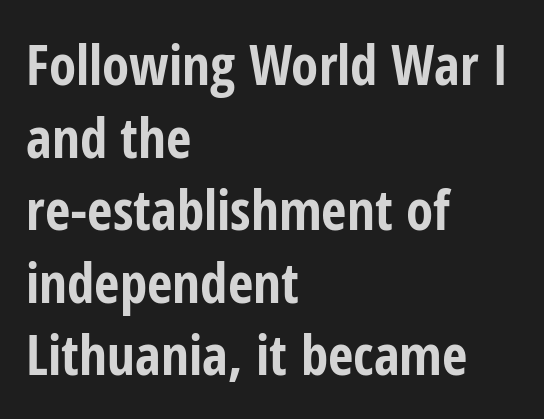
The image shows 55 px bold, condensed sans-serif type, upright; set left-aligned, normal line spacing (1.32x), normal letter spacing, not underlined; low stroke contrast and a medium x-height.
